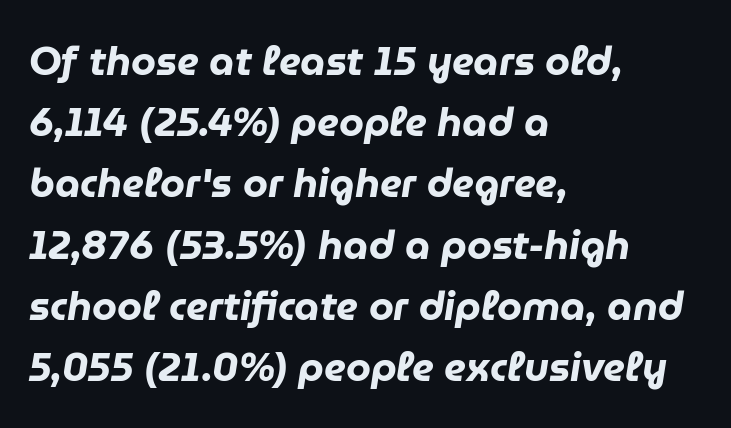
Q: Is the text bold? A: Yes.
Q: Is the text italic (slanted)? A: Yes, it leans right by about 9 degrees.
Q: Is the text underlined? A: No.
Q: How is the paragraph aligned? A: Left-aligned.
Q: Is the spacing between letters normal or unusually wide? A: Normal.
Q: Is the spacing between lines tight, normal or loose? A: Normal.
Q: Width (condensed, normal, or wide)? A: Normal.
Q: Stroke contrast? A: Low.
Q: x-height? A: Medium.
Q: Monospaced? A: No.
